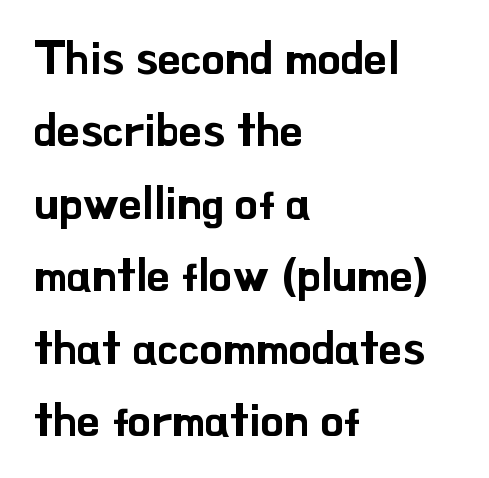
Q: Is the text italic (slanted)? A: No, it is upright.
Q: Is the typeface a serif or a sans-serif typeface? A: Sans-serif.
Q: Is the text underlined? A: No.
Q: How is the paragraph aligned? A: Left-aligned.
Q: Is the spacing between letters normal or unusually wide? A: Normal.
Q: Is the spacing between lines tight, normal or loose? A: Normal.
Q: Width (condensed, normal, or wide)? A: Normal.
Q: Stroke contrast? A: Low.
Q: x-height? A: Small.
Q: Monospaced? A: No.
